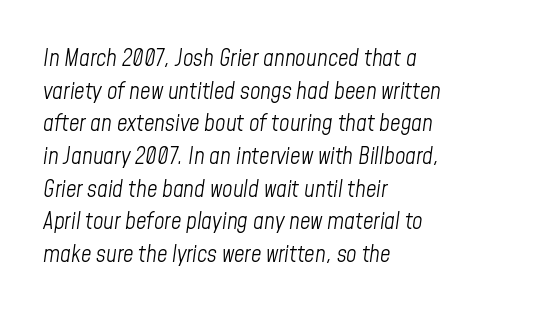
Q: Is the text bold? A: No.
Q: Is the text italic (slanted)? A: Yes, it leans right by about 8 degrees.
Q: Is the text underlined? A: No.
Q: How is the paragraph aligned? A: Left-aligned.
Q: Is the spacing between letters normal or unusually wide? A: Normal.
Q: Is the spacing between lines tight, normal or loose? A: Normal.
